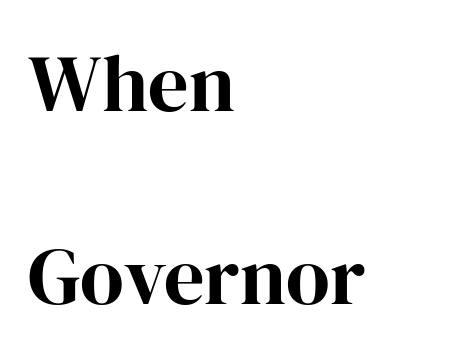
{"serif": "yes", "italic": "no", "width": "normal", "stroke_contrast": "high", "x_height": "medium", "monospaced": "no", "underline": "no", "align": "left", "line_spacing": "loose", "line_spacing_ratio": 2.41, "letter_spacing": "normal", "letter_spacing_em": 0.0, "glyph_px": 80}
